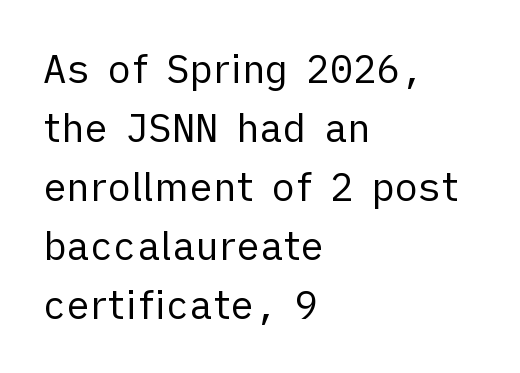
Check where the strokes stop: nothing finishes them off — pure sans. Short note: letters normally spaced. Compared with a typical body face, this is equally light or lighter still. Characters remain perfectly vertical along every line. Each row of text sits above clean, open space.
